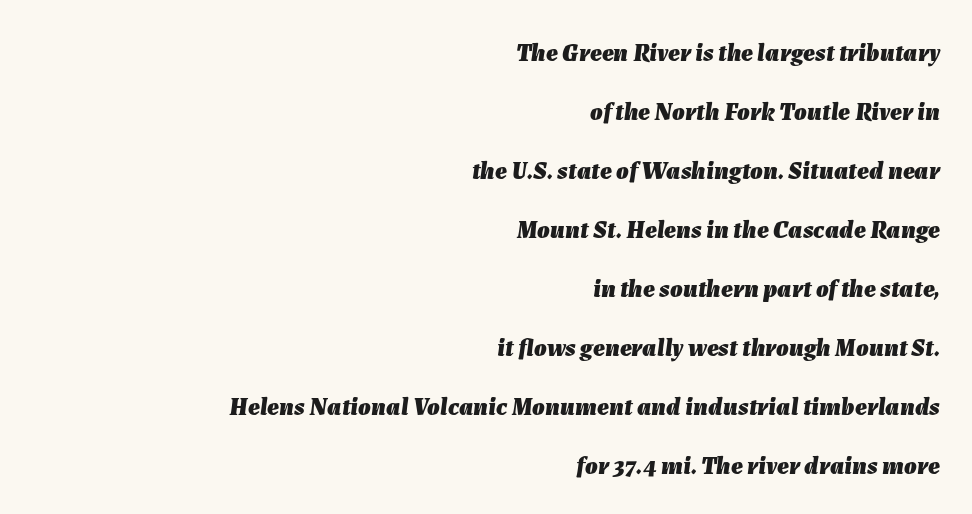
The image shows 25 px bold type, italic (leaning right); set right-aligned, loose line spacing (2.36x), normal letter spacing, not underlined.
